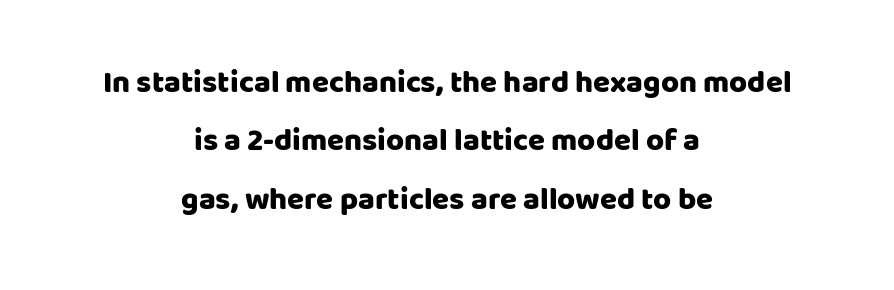
Ordinary non-slanted type is in use. The rendering positions every line midway between the sides. This sample uses plain, unmodified letter spacing. Looks like regular typesetting: each glyph gets only the width it needs. Decoration check: the copy has no underline.
